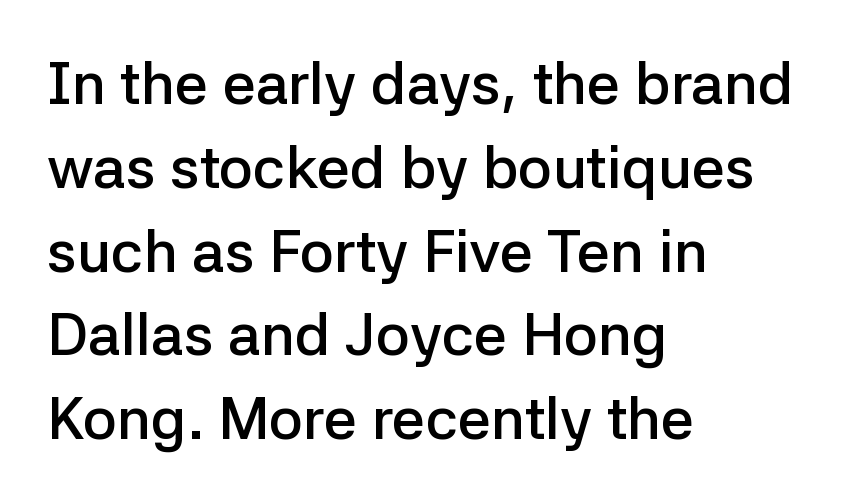
The image shows 59 px semibold sans-serif type, upright; set left-aligned, normal line spacing (1.42x), normal letter spacing, not underlined; low stroke contrast and a medium x-height.
